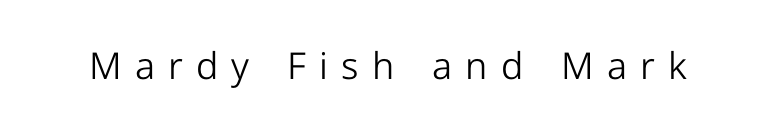
{"serif": "no", "italic": "no", "bold": "no", "weight": "light", "width": "normal", "stroke_contrast": "low", "x_height": "medium", "monospaced": "no", "underline": "no", "letter_spacing": "wide", "letter_spacing_em": 0.35, "glyph_px": 37}
